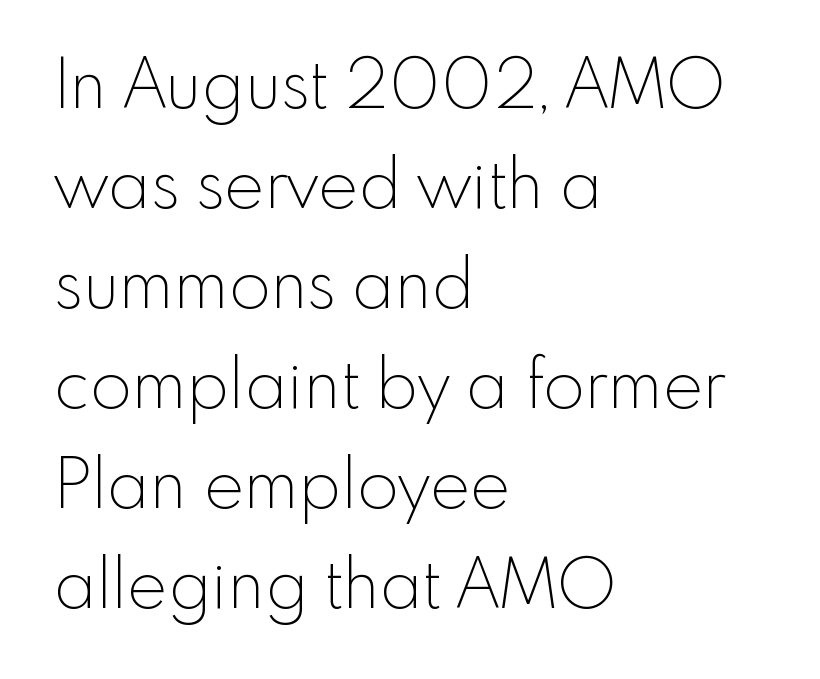
The image shows 68 px thin sans-serif type, upright; set left-aligned, normal line spacing (1.47x), normal letter spacing, not underlined; a small x-height.
